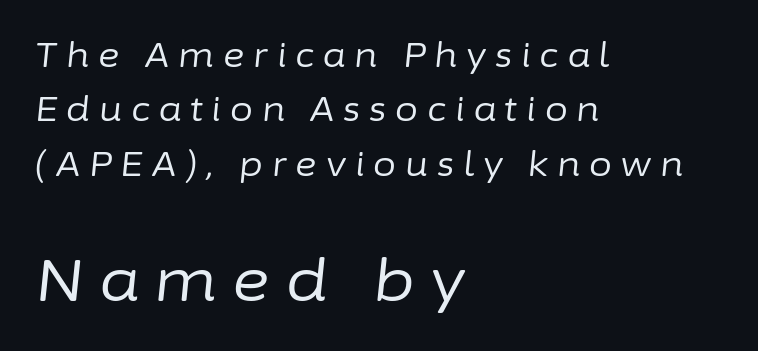
Q: Is the text bold? A: No.
Q: Is the text italic (slanted)? A: Yes, it leans right by about 6 degrees.
Q: Is the text underlined? A: No.
Q: How is the paragraph aligned? A: Left-aligned.
Q: Is the spacing between letters normal or unusually wide? A: Unusually wide.
Q: Is the spacing between lines tight, normal or loose? A: Normal.
Q: Which block of text is set in a larger size, the first (top) or the second (bottom)? A: The second (bottom) one.
Q: Width (condensed, normal, or wide)? A: Normal.
Q: Stroke contrast? A: Low.
Q: x-height? A: Medium.
Q: Monospaced? A: No.
